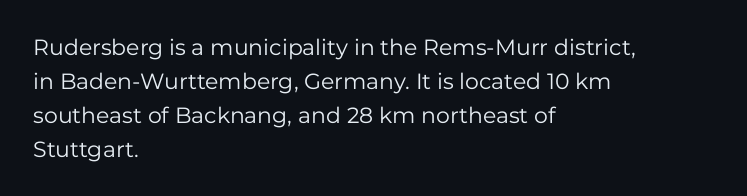
Q: Is the text bold? A: No.
Q: Is the text italic (slanted)? A: No, it is upright.
Q: Is the text underlined? A: No.
Q: How is the paragraph aligned? A: Left-aligned.
Q: Is the spacing between letters normal or unusually wide? A: Normal.
Q: Is the spacing between lines tight, normal or loose? A: Normal.
